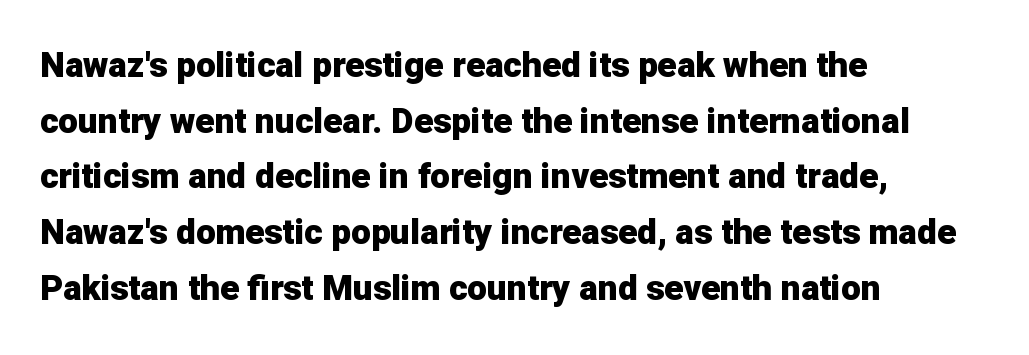
{"serif": "no", "italic": "no", "bold": "yes", "weight": "heavy", "width": "normal", "stroke_contrast": "low", "x_height": "medium", "monospaced": "no", "underline": "no", "align": "left", "line_spacing": "normal", "line_spacing_ratio": 1.59, "letter_spacing": "normal", "letter_spacing_em": 0.0, "glyph_px": 35}
